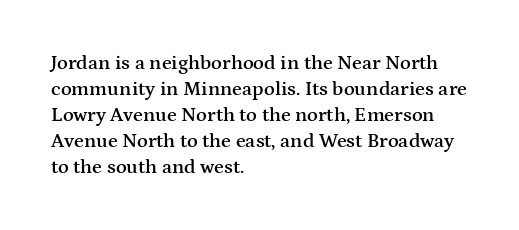
Q: Is the text bold? A: Semi-bold.
Q: Is the text italic (slanted)? A: No, it is upright.
Q: Is the text underlined? A: No.
Q: How is the paragraph aligned? A: Left-aligned.
Q: Is the spacing between letters normal or unusually wide? A: Normal.
Q: Is the spacing between lines tight, normal or loose? A: Normal.
